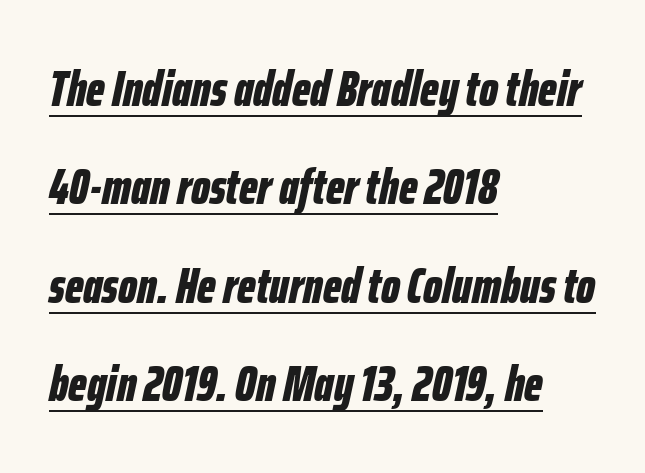
There is no visible air inserted between adjacent glyphs. The passage shown stacks its lines with a broad gap. If you drew a line through each stem, it would be angled. Note the varied advance widths — an 'i' is clearly narrower than an 'm'. The words here are underlined.
